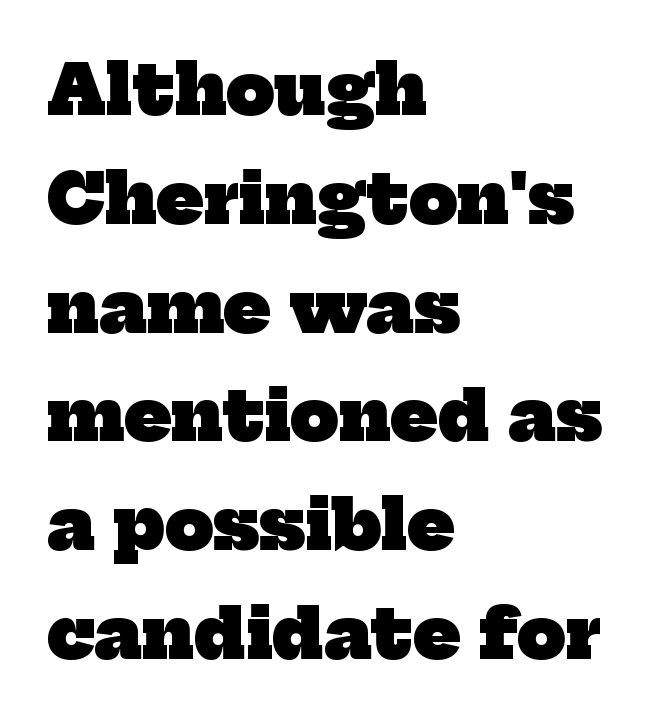
Q: Is the text bold? A: Yes.
Q: Is the typeface a serif or a sans-serif typeface? A: Serif.
Q: Is the text underlined? A: No.
Q: How is the paragraph aligned? A: Left-aligned.
Q: Is the spacing between letters normal or unusually wide? A: Normal.
Q: Is the spacing between lines tight, normal or loose? A: Normal.
Q: Width (condensed, normal, or wide)? A: Normal.
Q: Stroke contrast? A: Low.
Q: x-height? A: Medium.
Q: Monospaced? A: No.
